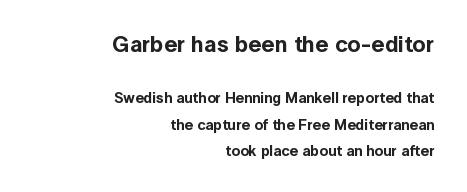
The image shows 23 px text type, upright; set right-aligned, line spacing 1.74x, normal letter spacing, not underlined; the first (top) block is 1.53x larger.
